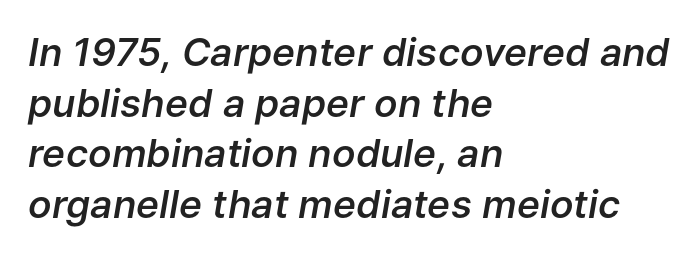
The image shows 39 px semibold type, italic (leaning right); set left-aligned, normal line spacing (1.3x), normal letter spacing, not underlined; low stroke contrast and a medium x-height.
